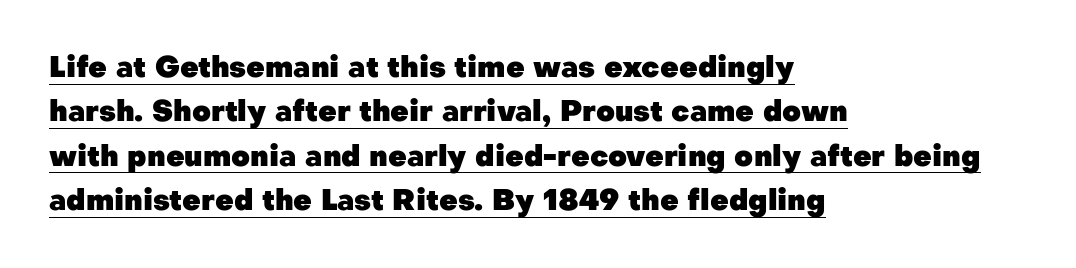
Q: Is the text bold? A: Yes.
Q: Is the text italic (slanted)? A: No, it is upright.
Q: Is the typeface a serif or a sans-serif typeface? A: Sans-serif.
Q: Is the text underlined? A: Yes.
Q: How is the paragraph aligned? A: Left-aligned.
Q: Is the spacing between letters normal or unusually wide? A: Normal.
Q: Is the spacing between lines tight, normal or loose? A: Normal.
Q: Width (condensed, normal, or wide)? A: Normal.
Q: Stroke contrast? A: Low.
Q: x-height? A: Medium.
Q: Monospaced? A: No.
